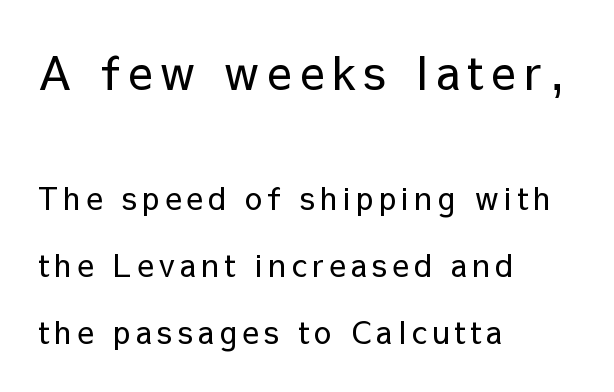
Font category for this specimen: sans-serif. Vertical spacing — loose. A bare baseline throughout the passage. A light-to-regular cut is what we see here.
